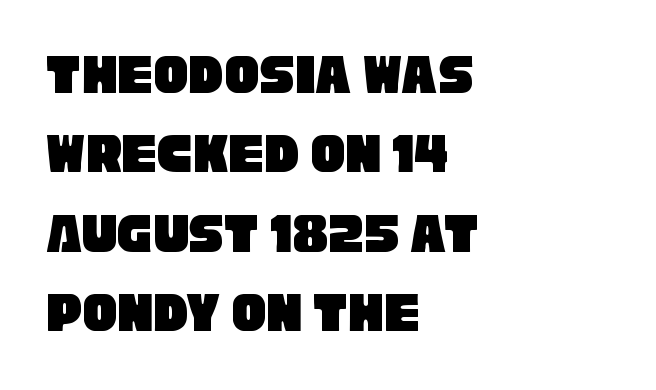
The image shows 58 px condensed sans-serif type; set left-aligned, normal line spacing (1.37x), normal letter spacing, not underlined; low stroke contrast and a large x-height.
